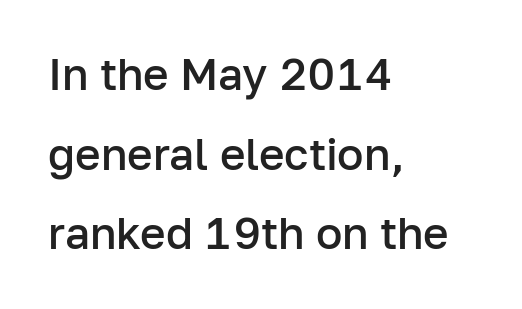
The image shows 44 px semibold sans-serif type, upright; set left-aligned, line spacing 1.81x, normal letter spacing, not underlined; low stroke contrast and a medium x-height.
